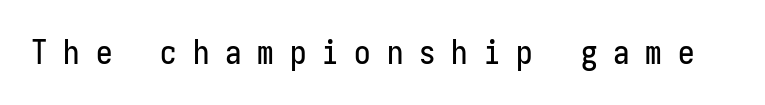
The image shows 33 px condensed sans-serif type, upright; set unusually wide letter spacing (+0.48 em), not underlined; low stroke contrast and a medium x-height.
